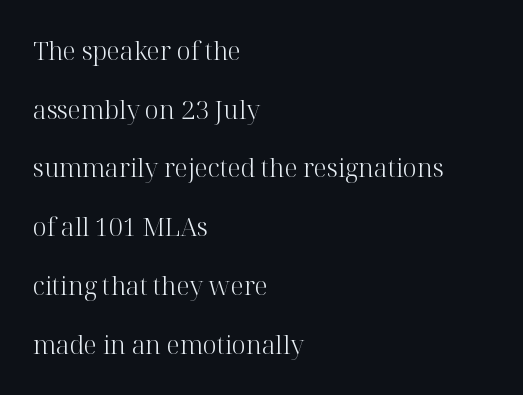
{"italic": "no", "bold": "no", "underline": "no", "align": "left", "line_spacing": "loose", "line_spacing_ratio": 2.35, "letter_spacing": "normal", "letter_spacing_em": 0.0, "glyph_px": 25}
